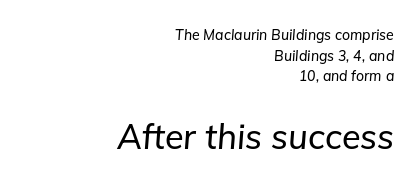
Leftover space on each line is placed entirely before the opening word. Think of a printed novel: that variable character pitch is what you see here. Notice how descenders clear the ascenders below comfortably — that's standard leading. The designer gave the closing block more size than the opening block. Students, note that the glyphs here touch the page at normal intervals.
